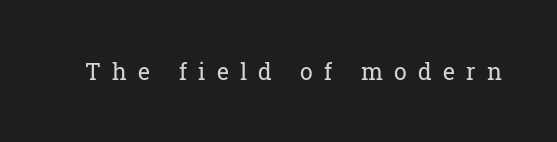
Q: Is the text bold? A: No.
Q: Is the text italic (slanted)? A: No, it is upright.
Q: Is the text underlined? A: No.
Q: Is the spacing between letters normal or unusually wide? A: Unusually wide.
